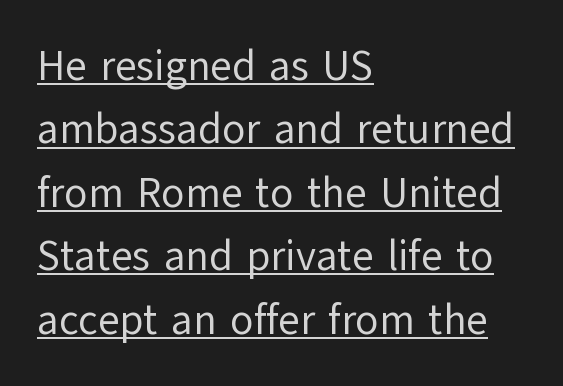
The image shows 42 px regular-weight sans-serif type, upright; set left-aligned, normal line spacing (1.51x), normal letter spacing, underlined; low stroke contrast and a medium x-height.
